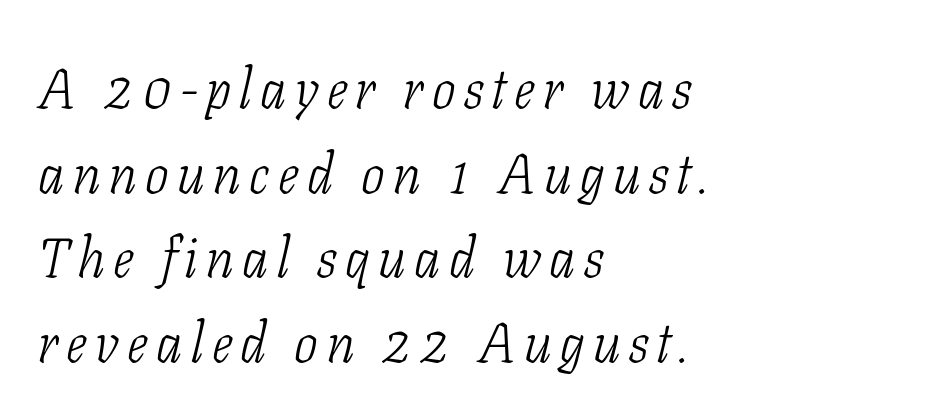
{"serif": "yes", "italic": "yes", "lean": "right", "slant_degrees": 11, "bold": "no", "weight": "light", "width": "condensed", "stroke_contrast": "low", "x_height": "medium", "monospaced": "no", "underline": "no", "align": "left", "line_spacing": "normal", "line_spacing_ratio": 1.51, "glyph_px": 56}
